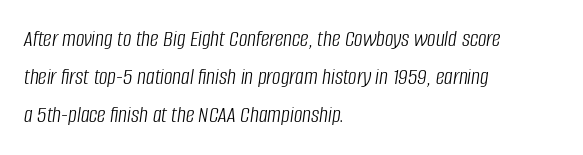
The image shows 24 px text type, italic (leaning right); set left-aligned, normal line spacing (1.59x), normal letter spacing, not underlined.
